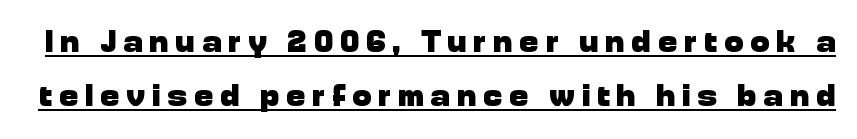
Q: Is the text bold? A: Yes.
Q: Is the text italic (slanted)? A: No, it is upright.
Q: Is the typeface a serif or a sans-serif typeface? A: Sans-serif.
Q: Is the text underlined? A: Yes.
Q: Is the spacing between letters normal or unusually wide? A: Unusually wide.
Q: Is the spacing between lines tight, normal or loose? A: Normal.
Q: Width (condensed, normal, or wide)? A: Normal.
Q: Stroke contrast? A: Low.
Q: x-height? A: Medium.
Q: Monospaced? A: No.
